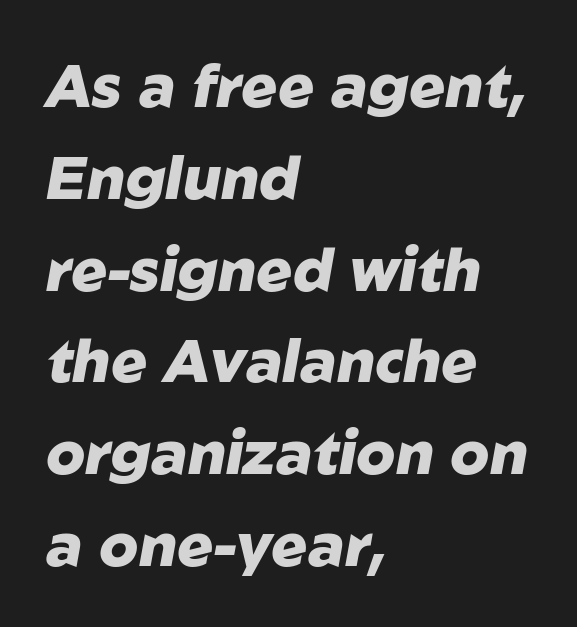
Observe the ordinary spacing: letters are neighbours, not strangers. Horizontally, the lines are justified to the leading edge only. You'd pick this weight for a headline — it's a proper bold. Note the varied advance widths — an 'i' is clearly narrower than an 'm'.
